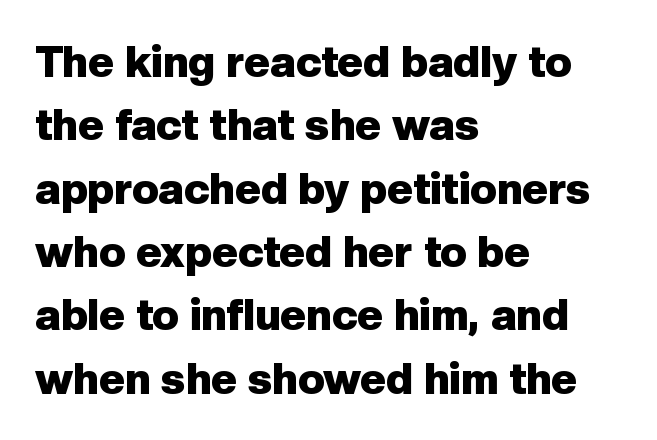
{"serif": "no", "italic": "no", "bold": "yes", "weight": "heavy", "width": "normal", "stroke_contrast": "low", "x_height": "medium", "monospaced": "no", "underline": "no", "align": "left", "line_spacing": "normal", "line_spacing_ratio": 1.44, "letter_spacing": "normal", "letter_spacing_em": 0.0, "glyph_px": 44}
